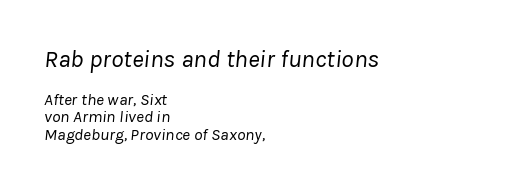
Q: Is the text bold? A: No.
Q: Is the text italic (slanted)? A: Yes, it leans right by about 8 degrees.
Q: Is the text underlined? A: No.
Q: How is the paragraph aligned? A: Left-aligned.
Q: Is the spacing between letters normal or unusually wide? A: Normal.
Q: Is the spacing between lines tight, normal or loose? A: Tight.
Q: Which block of text is set in a larger size, the first (top) or the second (bottom)? A: The first (top) one.
